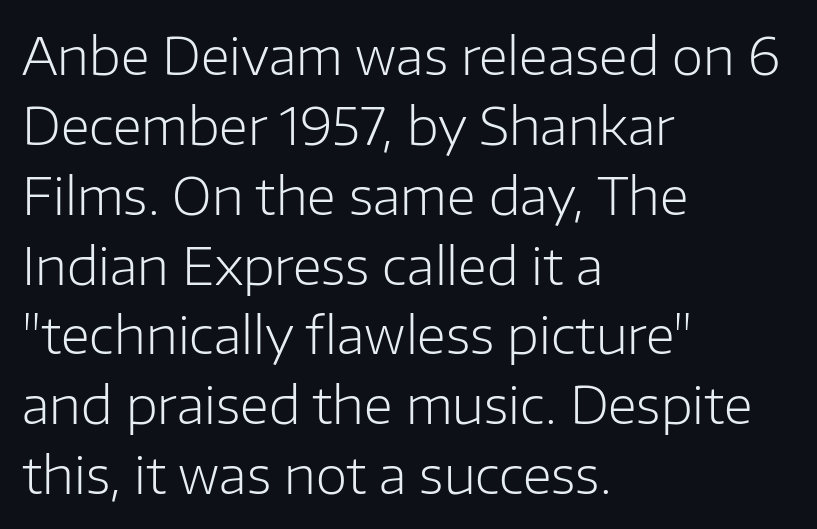
Q: Is the text bold? A: No.
Q: Is the text italic (slanted)? A: No, it is upright.
Q: Is the typeface a serif or a sans-serif typeface? A: Sans-serif.
Q: Is the text underlined? A: No.
Q: How is the paragraph aligned? A: Left-aligned.
Q: Is the spacing between letters normal or unusually wide? A: Normal.
Q: Is the spacing between lines tight, normal or loose? A: Normal.
Q: Width (condensed, normal, or wide)? A: Normal.
Q: Stroke contrast? A: Low.
Q: x-height? A: Medium.
Q: Monospaced? A: No.
